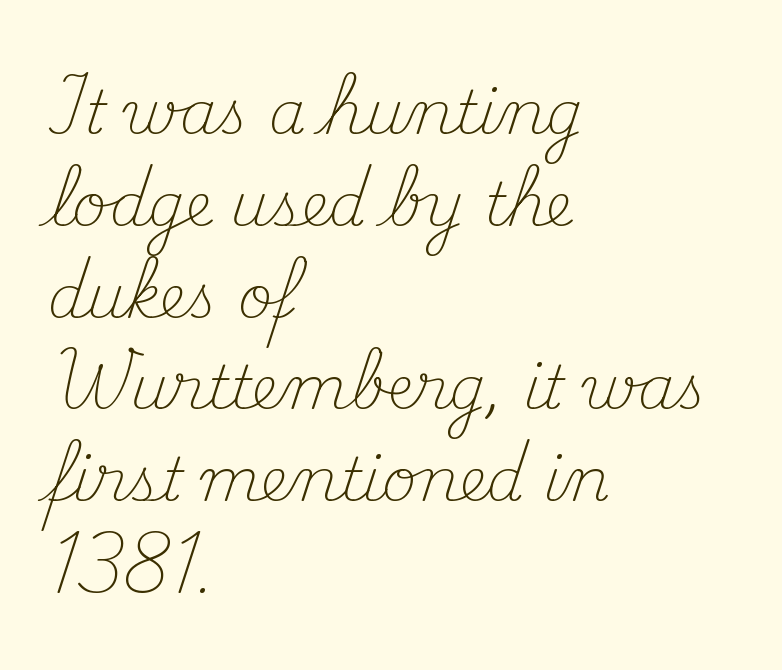
Q: Is the text bold? A: No.
Q: Is the text italic (slanted)? A: Yes.
Q: Is the typeface a serif or a sans-serif typeface? A: Serif.
Q: Is the text underlined? A: No.
Q: How is the paragraph aligned? A: Left-aligned.
Q: Is the spacing between letters normal or unusually wide? A: Normal.
Q: Is the spacing between lines tight, normal or loose? A: Normal.
Q: Width (condensed, normal, or wide)? A: Normal.
Q: Stroke contrast? A: Medium.
Q: x-height? A: Small.
Q: Monospaced? A: No.
